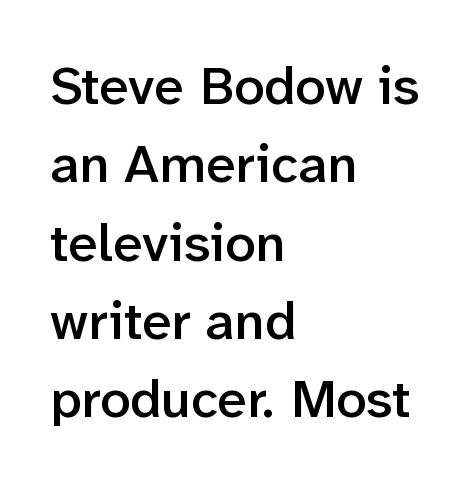
{"serif": "no", "italic": "no", "bold": "semi", "weight": "semibold", "width": "normal", "stroke_contrast": "low", "x_height": "medium", "monospaced": "no", "underline": "no", "align": "left", "line_spacing": "normal", "line_spacing_ratio": 1.45, "letter_spacing": "normal", "letter_spacing_em": 0.0, "glyph_px": 54}
